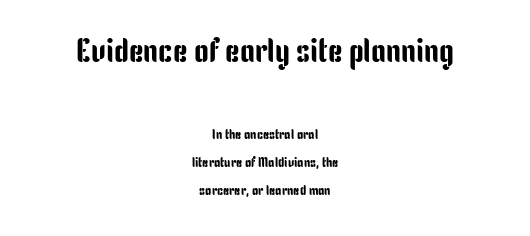
{"serif": "no", "italic": "no", "width": "condensed", "stroke_contrast": "low", "x_height": "medium", "monospaced": "no", "underline": "no", "align": "center", "line_spacing": "loose", "line_spacing_ratio": 1.97, "letter_spacing": "normal", "letter_spacing_em": 0.0, "larger_block": "first", "size_ratio": 2.36, "glyph_px": 33}
